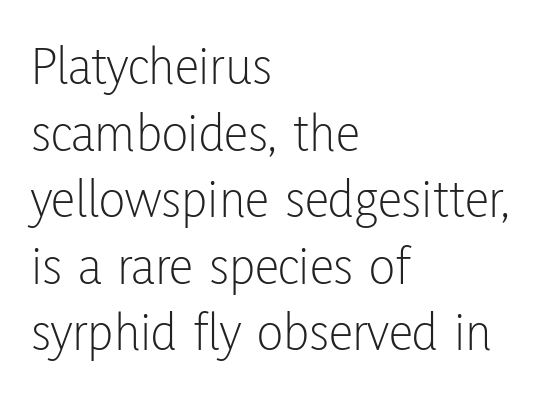
The rag falls on the right side of this text block. Spacing verdict: proportional, widths tailored to each character. Grotesque or geometric, the face here clearly has no serifs. Inter-character spacing is left at the font's built-in metrics. The typesetting does not lean heavy: it is not bold. Every character sits straight up, as roman type does.
